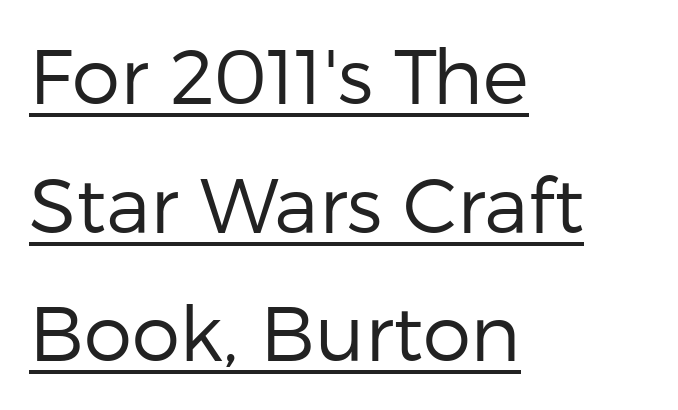
The image shows 77 px regular-weight sans-serif type, upright; set left-aligned, normal line spacing (1.67x), normal letter spacing, underlined; low stroke contrast and a medium x-height.
